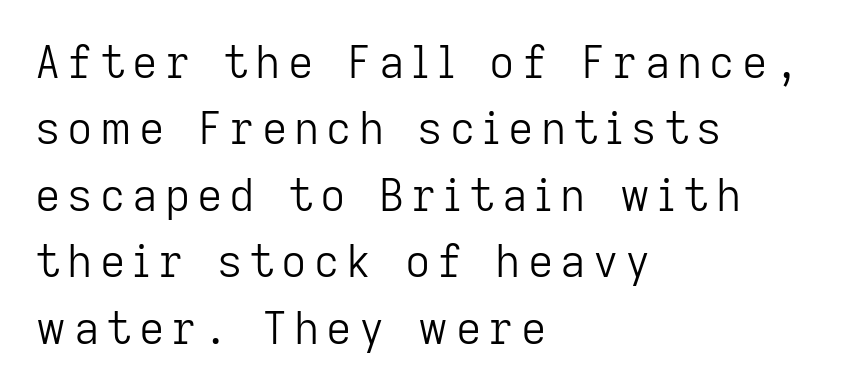
The image shows 44 px light sans-serif type, upright; set left-aligned, normal line spacing (1.51x), not underlined; low stroke contrast and a medium x-height.
